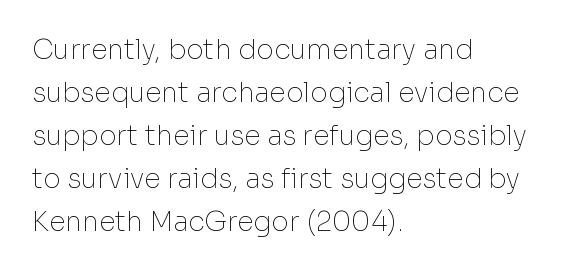
The image shows 27 px text type, upright; set left-aligned, normal line spacing (1.59x), normal letter spacing, not underlined.
